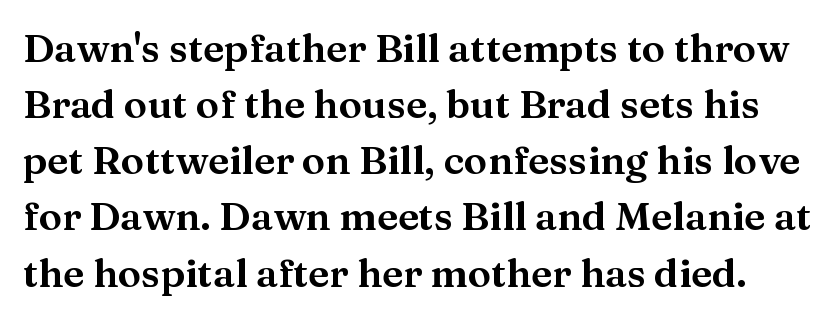
The image shows 39 px wide serif type, upright; set normal line spacing (1.44x), normal letter spacing, not underlined; medium stroke contrast and a medium x-height.
